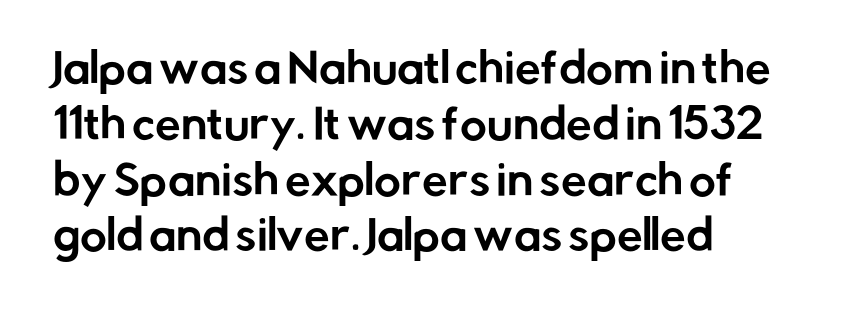
The image shows 41 px sans-serif type, upright; set left-aligned, normal line spacing (1.36x), normal letter spacing, not underlined; low stroke contrast and a medium x-height.
